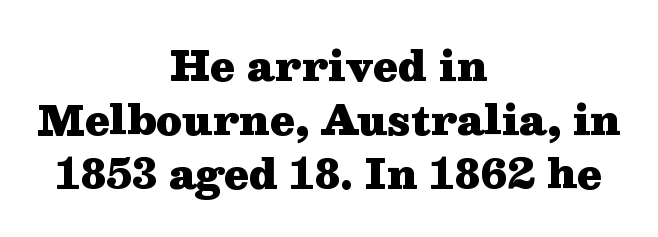
Whoever set this chose a conventional vertical rhythm. Proportional: the letters do not fall into vertical columns. The gap between lines stays unmarked. Notice how the stems are strictly vertical — no italics here. Are there feet on the stems? There are — it's a serif. Words appear dense and cohesive because spacing is normal.
